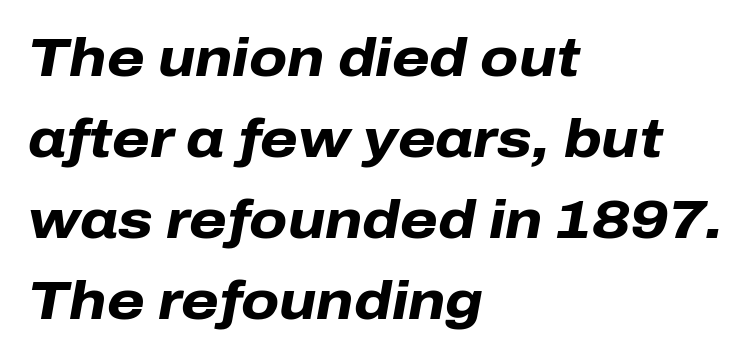
The image shows 54 px heavy type, italic (leaning right); set left-aligned, normal line spacing (1.5x), normal letter spacing, not underlined; low stroke contrast and a medium x-height.
